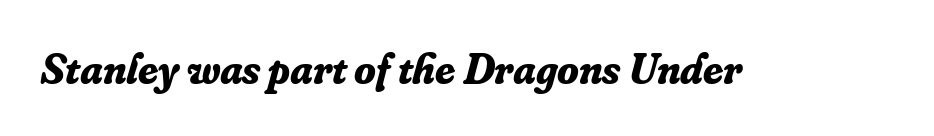
The gaps between neighbouring characters are ordinary and unremarkable. Each letter's strokes conclude with small projecting serifs. Looks like regular typesetting: each glyph gets only the width it needs. The strokes are fattened all the way to bold.
